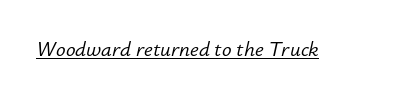
The image shows 20 px text type, italic (leaning right); set normal letter spacing, underlined.
